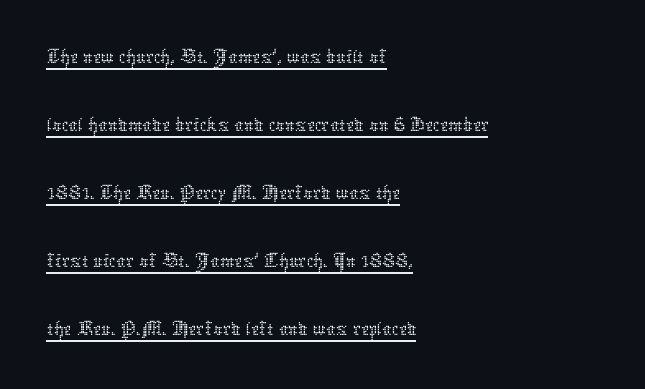
The image shows 46 px thin type, upright; set left-aligned, normal line spacing (1.48x), normal letter spacing, underlined; low stroke contrast and a medium x-height.
